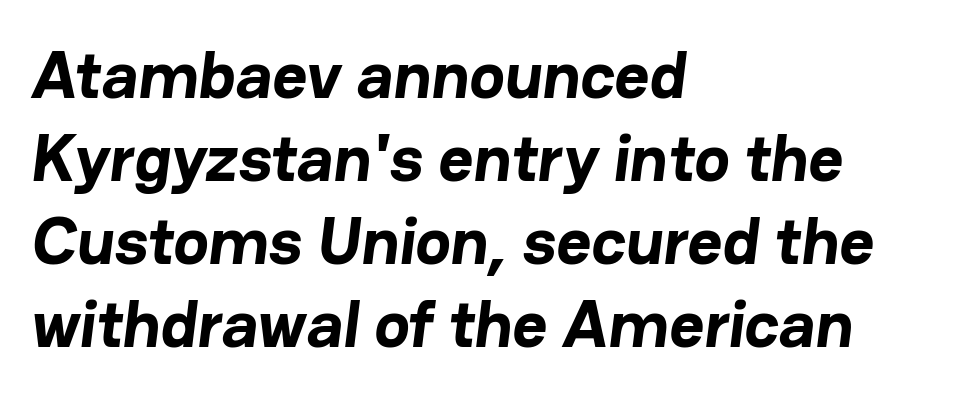
{"serif": "no", "bold": "yes", "weight": "bold", "width": "normal", "stroke_contrast": "low", "x_height": "medium", "monospaced": "no", "underline": "no", "align": "left", "line_spacing_ratio": 1.24, "letter_spacing": "normal", "letter_spacing_em": 0.0, "glyph_px": 67}
